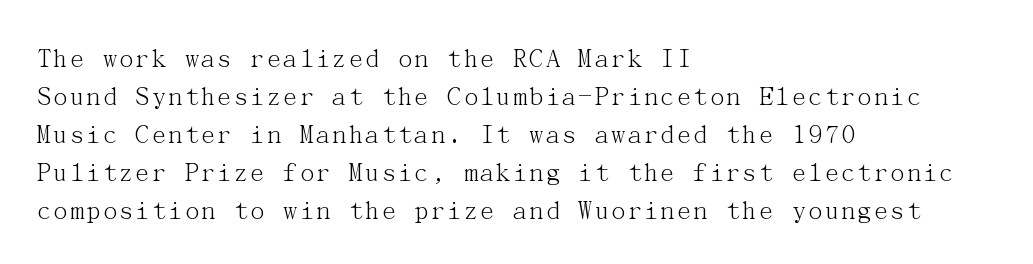
{"serif": "yes", "italic": "no", "bold": "no", "weight": "light", "width": "normal", "stroke_contrast": "medium", "x_height": "medium", "underline": "no", "align": "left", "line_spacing": "normal", "line_spacing_ratio": 1.36, "letter_spacing": "normal", "letter_spacing_em": 0.0, "glyph_px": 28}
